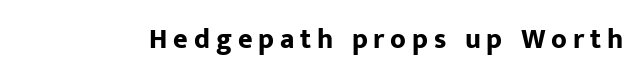
Q: Is the text bold? A: Yes.
Q: Is the text italic (slanted)? A: No, it is upright.
Q: Is the typeface a serif or a sans-serif typeface? A: Sans-serif.
Q: Is the text underlined? A: No.
Q: Is the spacing between letters normal or unusually wide? A: Unusually wide.
Q: Width (condensed, normal, or wide)? A: Normal.
Q: Stroke contrast? A: Low.
Q: x-height? A: Medium.
Q: Monospaced? A: No.
